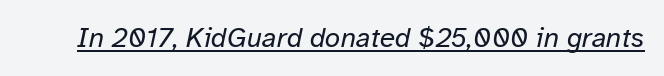
{"italic": "yes", "lean": "right", "slant_degrees": 12, "bold": "no", "weight": "regular", "width": "normal", "stroke_contrast": "low", "x_height": "medium", "monospaced": "no", "underline": "yes", "letter_spacing": "normal", "letter_spacing_em": 0.0, "glyph_px": 28}
